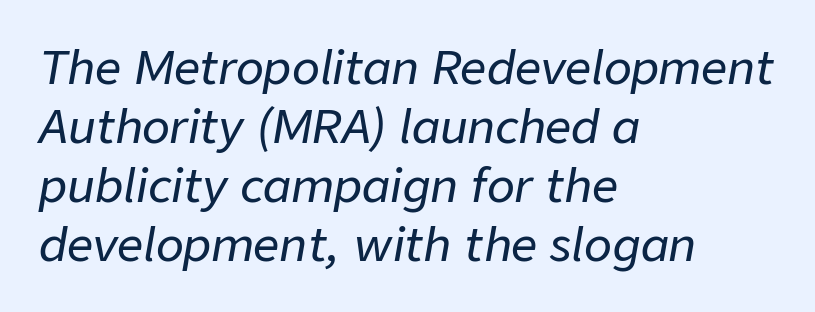
The image shows 46 px text type, italic (leaning right); set left-aligned, normal line spacing (1.28x), normal letter spacing, not underlined; low stroke contrast and a medium x-height.
